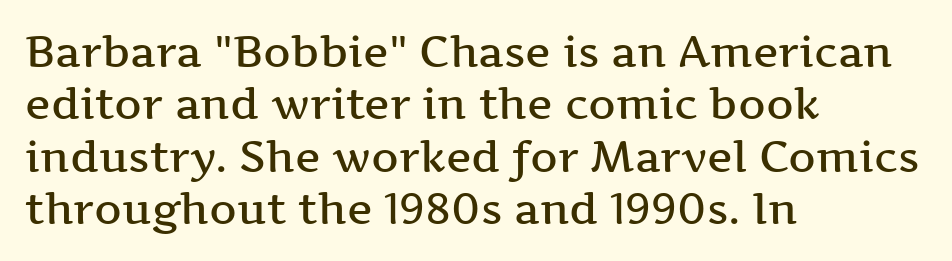
Decoration check: the copy has no underline. Between one letter and the next there's only the usual sliver of space. Looks like regular typesetting: each glyph gets only the width it needs. When letters stand straight like this, we call the style roman or upright. Caption: semibold face, moderately heavy strokes. Serifs: yes, visible at the terminals of the letterforms.
